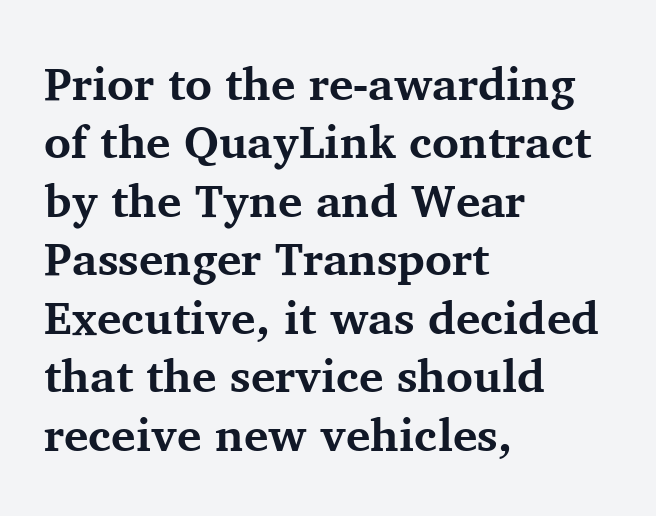
Q: Is the text bold? A: Yes.
Q: Is the text italic (slanted)? A: No, it is upright.
Q: Is the typeface a serif or a sans-serif typeface? A: Serif.
Q: Is the text underlined? A: No.
Q: How is the paragraph aligned? A: Left-aligned.
Q: Is the spacing between letters normal or unusually wide? A: Normal.
Q: Is the spacing between lines tight, normal or loose? A: Normal.
Q: Width (condensed, normal, or wide)? A: Normal.
Q: Stroke contrast? A: Medium.
Q: x-height? A: Medium.
Q: Monospaced? A: No.
